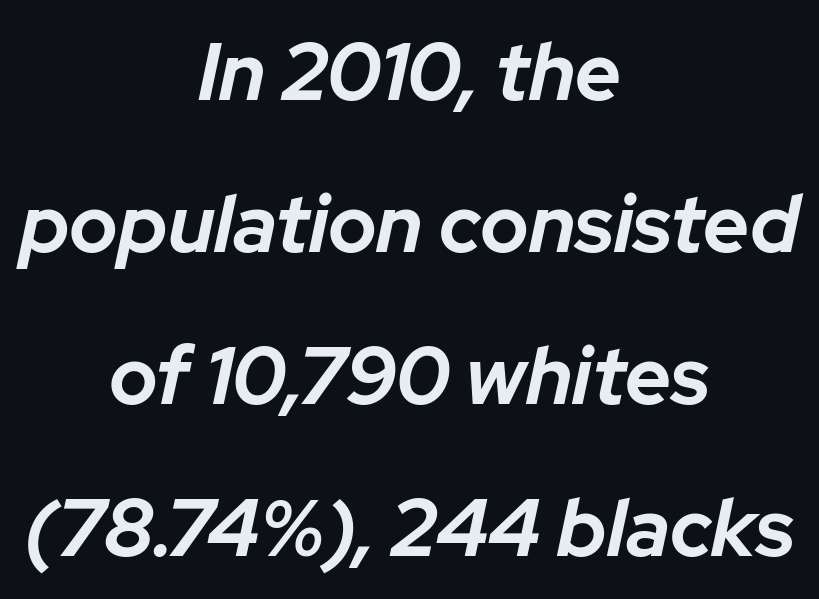
These lines stand farther apart than default settings would place them. If you drew a line through each stem, it would be angled. Spacing verdict: proportional, widths tailored to each character. The space directly below the letters is spotless. These words are printed bold, with thick strokes throughout. The lines are quadded center.
